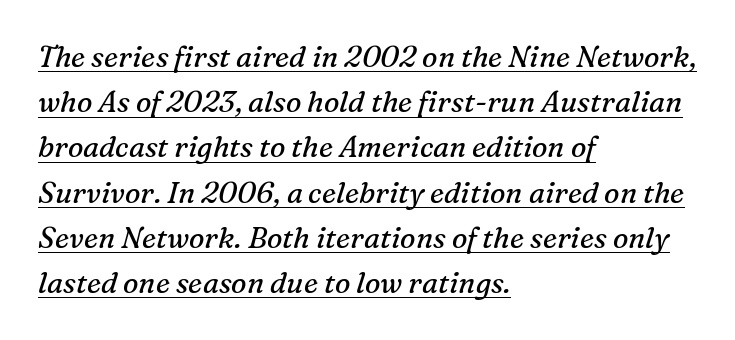
{"serif": "yes", "italic": "yes", "lean": "right", "slant_degrees": 16, "bold": "no", "weight": "regular", "width": "normal", "stroke_contrast": "medium", "x_height": "medium", "monospaced": "no", "underline": "yes", "align": "left", "line_spacing": "normal", "line_spacing_ratio": 1.56, "letter_spacing": "normal", "letter_spacing_em": 0.0, "glyph_px": 29}
